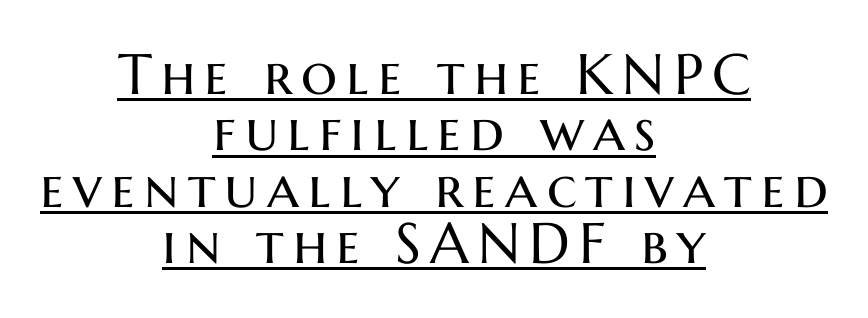
The image shows 57 px regular-weight sans-serif type, upright; set centered, tight line spacing (0.99x), underlined; medium stroke contrast and a medium x-height.
